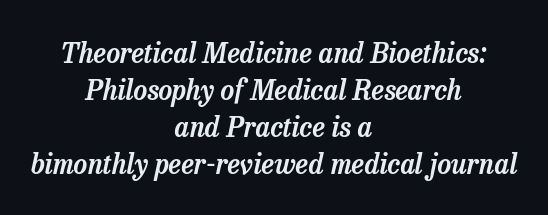
Q: Is the text italic (slanted)? A: Yes, it leans right by about 13 degrees.
Q: Is the text underlined? A: No.
Q: How is the paragraph aligned? A: Centered.
Q: Is the spacing between letters normal or unusually wide? A: Normal.
Q: Is the spacing between lines tight, normal or loose? A: Normal.
